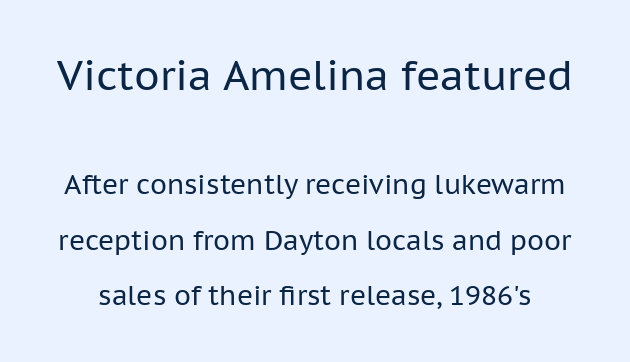
{"serif": "no", "italic": "no", "bold": "no", "weight": "regular", "width": "normal", "stroke_contrast": "low", "x_height": "medium", "monospaced": "no", "underline": "no", "line_spacing": "loose", "line_spacing_ratio": 2.07, "letter_spacing": "normal", "letter_spacing_em": 0.0, "larger_block": "first", "size_ratio": 1.52, "glyph_px": 41}
